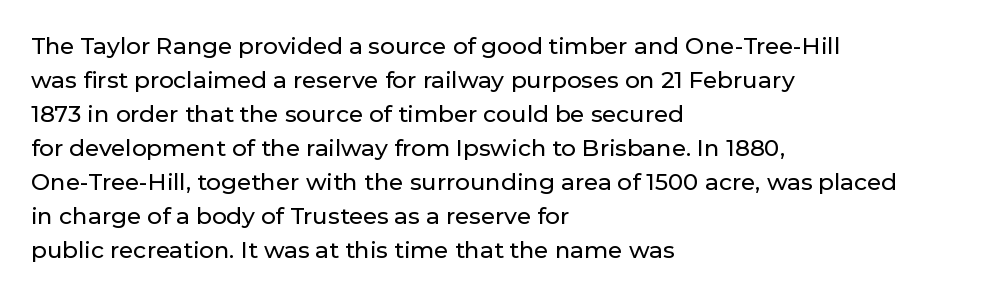
The image shows 23 px text type, upright; set left-aligned, normal line spacing (1.48x), normal letter spacing, not underlined.
